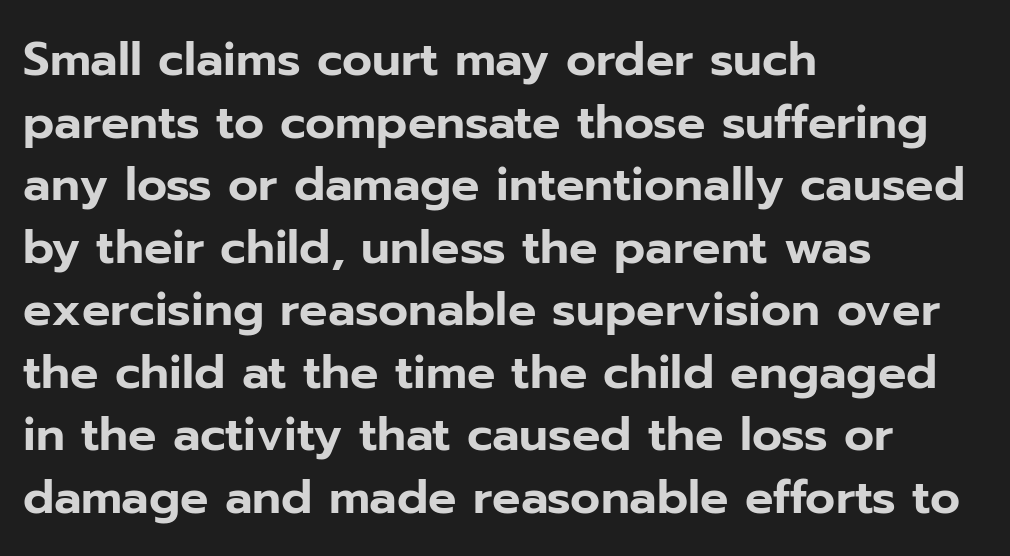
{"serif": "no", "italic": "no", "width": "normal", "stroke_contrast": "low", "x_height": "medium", "monospaced": "no", "underline": "no", "align": "left", "line_spacing": "normal", "line_spacing_ratio": 1.33, "letter_spacing": "normal", "letter_spacing_em": 0.0, "glyph_px": 47}
